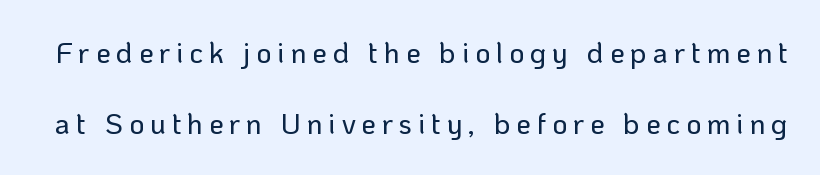
This is sans-serif lettering, the kind often seen on screens and signage. Bare-footed words on every line. Substantial extra tracking has been applied to these lines. It's the straight-up-and-down kind of type. The passage shown is typed in a proportional face where columns would drift. The space between consecutive lines is lavish.
